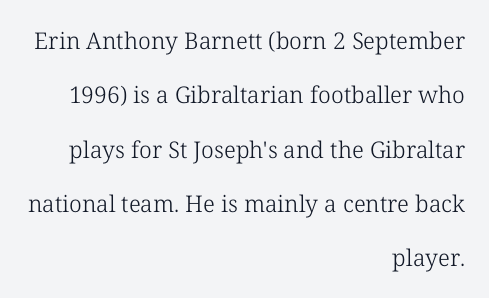
Q: Is the text bold? A: No.
Q: Is the text italic (slanted)? A: No, it is upright.
Q: Is the text underlined? A: No.
Q: How is the paragraph aligned? A: Right-aligned.
Q: Is the spacing between letters normal or unusually wide? A: Normal.
Q: Is the spacing between lines tight, normal or loose? A: Loose.
